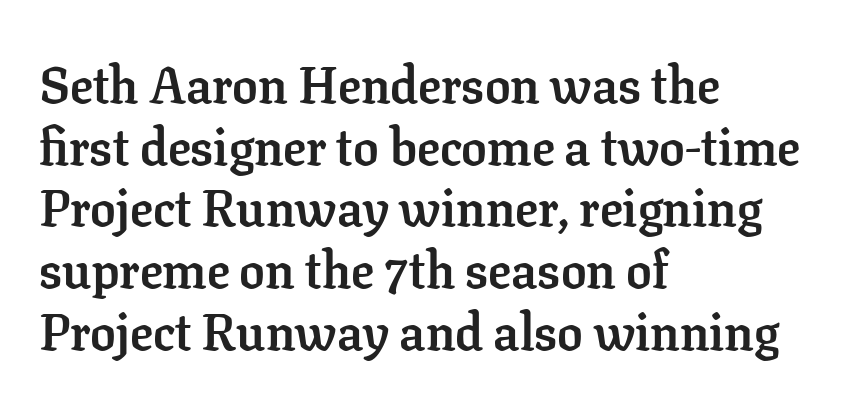
Bold? Absolutely — the strokes are thick and heavy. These lines keep a tight, regular rhythm from letter to letter. Old-style or modern, the face here clearly has serifs. The foot of each line stays bare and open.
